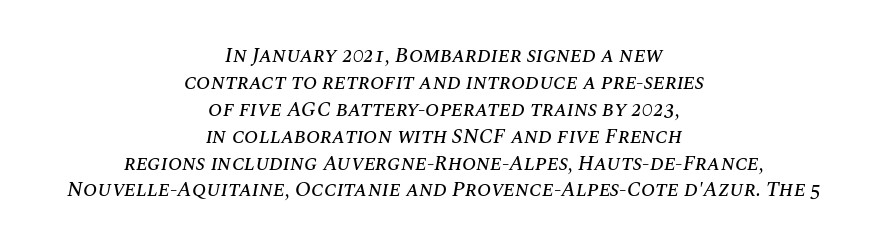
{"italic": "yes", "lean": "right", "slant_degrees": 10, "underline": "no", "align": "center", "line_spacing": "normal", "line_spacing_ratio": 1.28, "letter_spacing": "normal", "letter_spacing_em": 0.0, "glyph_px": 21}
